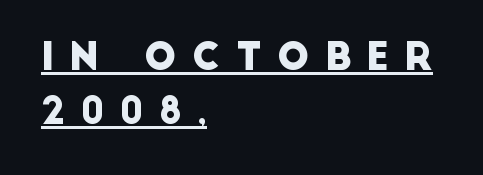
{"serif": "no", "width": "normal", "stroke_contrast": "low", "x_height": "large", "monospaced": "no", "underline": "yes", "align": "left", "line_spacing": "normal", "line_spacing_ratio": 1.42, "letter_spacing": "wide", "letter_spacing_em": 0.38, "glyph_px": 38}
